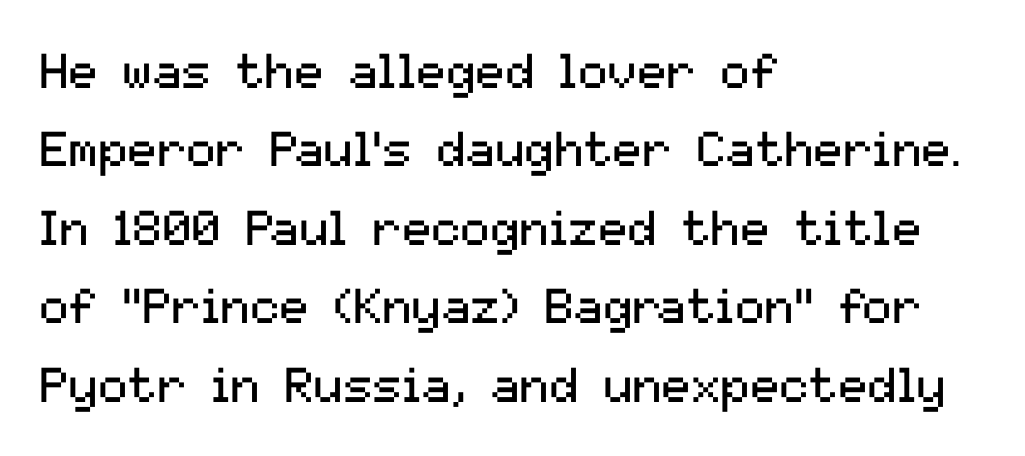
Notice how descenders clear the ascenders below comfortably — that's standard leading. Visually the block forms a straight wall on the left and a jagged coastline on the right. Inter-character spacing is left at the font's built-in metrics. The space beneath each line is pristine and unruled. Rendered with straight, roman letterforms.
